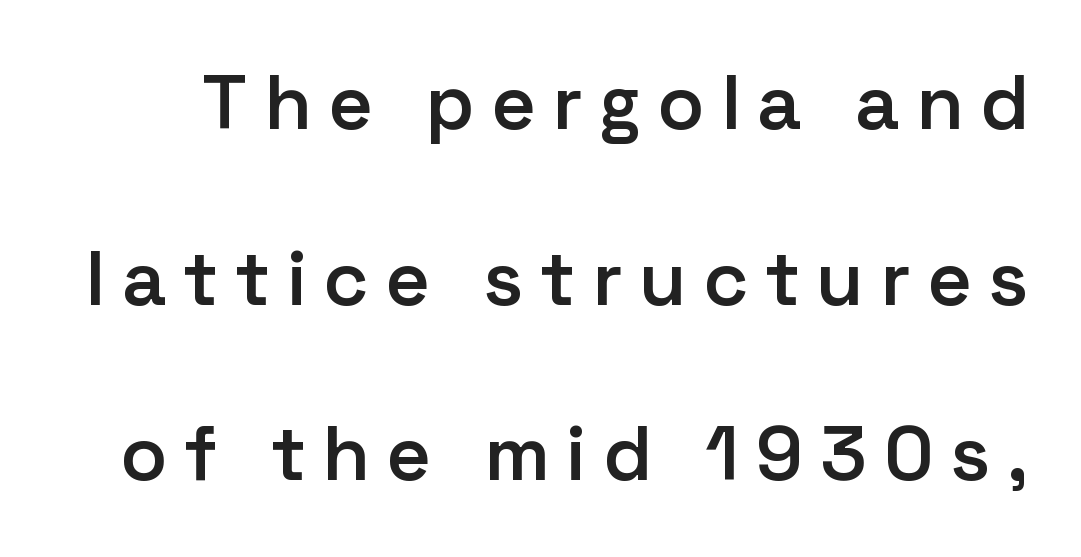
The passage shown is semibold, sitting just below true bold. One glance says open: line gaps are wider than usual. Posture: upright roman. Nope, no serifs anywhere on these letters. The passage shown has open, widely tracked lettering throughout.
